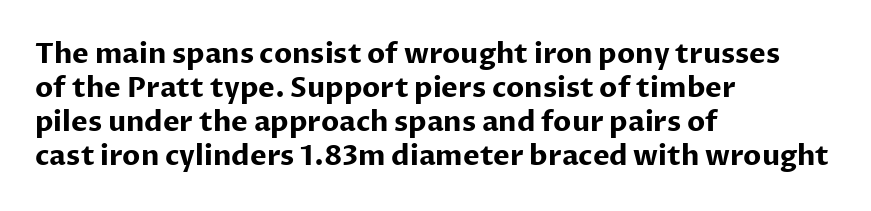
{"serif": "no", "italic": "no", "bold": "yes", "weight": "bold", "width": "normal", "stroke_contrast": "low", "x_height": "medium", "monospaced": "no", "underline": "no", "align": "left", "line_spacing_ratio": 1.21, "letter_spacing": "normal", "letter_spacing_em": 0.0, "glyph_px": 28}
